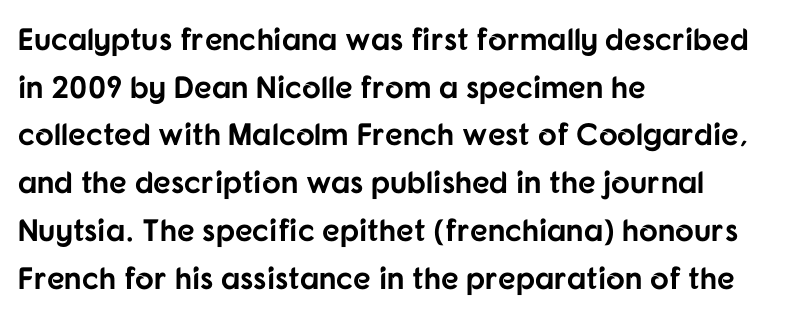
{"serif": "no", "italic": "no", "bold": "yes", "weight": "bold", "width": "normal", "stroke_contrast": "low", "x_height": "medium", "monospaced": "no", "underline": "no", "align": "left", "line_spacing": "normal", "line_spacing_ratio": 1.54, "letter_spacing": "normal", "letter_spacing_em": 0.0, "glyph_px": 31}
